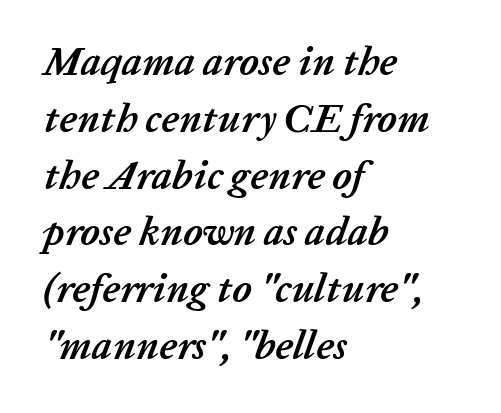
Spacing verdict: proportional, widths tailored to each character. Students, this is bold: see how much ink each stroke carries. Regarding leading, the lines here are spaced in the standard way. Does the lettering tilt? It does — this is italic.
